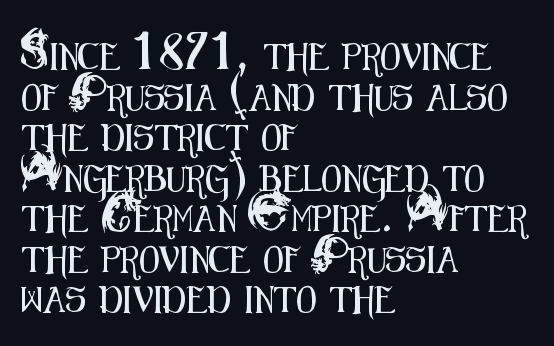
Q: Is the text italic (slanted)? A: No, it is upright.
Q: Is the text underlined? A: No.
Q: How is the paragraph aligned? A: Left-aligned.
Q: Is the spacing between letters normal or unusually wide? A: Normal.
Q: Is the spacing between lines tight, normal or loose? A: Normal.
